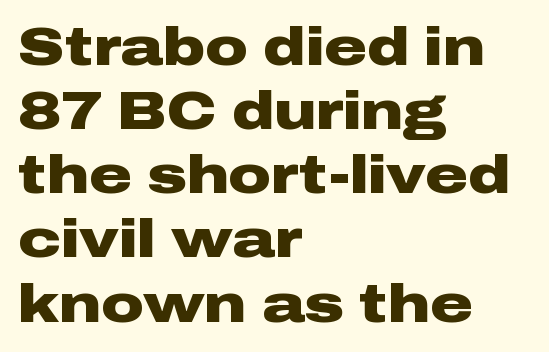
{"serif": "no", "italic": "no", "bold": "yes", "weight": "heavy", "width": "wide", "stroke_contrast": "low", "x_height": "medium", "monospaced": "no", "underline": "no", "align": "left", "line_spacing_ratio": 1.21, "letter_spacing": "normal", "letter_spacing_em": 0.0, "glyph_px": 53}
